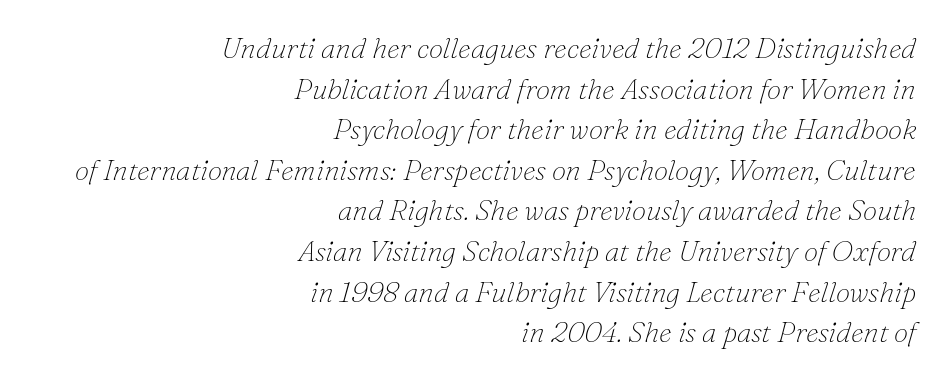
Q: Is the text bold? A: No.
Q: Is the text italic (slanted)? A: Yes, it leans right by about 16 degrees.
Q: Is the typeface a serif or a sans-serif typeface? A: Serif.
Q: Is the text underlined? A: No.
Q: How is the paragraph aligned? A: Right-aligned.
Q: Is the spacing between letters normal or unusually wide? A: Normal.
Q: Is the spacing between lines tight, normal or loose? A: Normal.
Q: Width (condensed, normal, or wide)? A: Normal.
Q: Stroke contrast? A: Low.
Q: x-height? A: Small.
Q: Monospaced? A: No.
